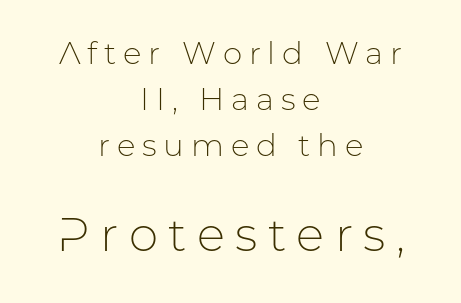
Q: Is the text bold? A: No.
Q: Is the text italic (slanted)? A: No, it is upright.
Q: Is the typeface a serif or a sans-serif typeface? A: Sans-serif.
Q: Is the text underlined? A: No.
Q: How is the paragraph aligned? A: Centered.
Q: Is the spacing between letters normal or unusually wide? A: Unusually wide.
Q: Is the spacing between lines tight, normal or loose? A: Normal.
Q: Which block of text is set in a larger size, the first (top) or the second (bottom)? A: The second (bottom) one.
Q: Width (condensed, normal, or wide)? A: Normal.
Q: Stroke contrast? A: Low.
Q: x-height? A: Medium.
Q: Monospaced? A: No.
